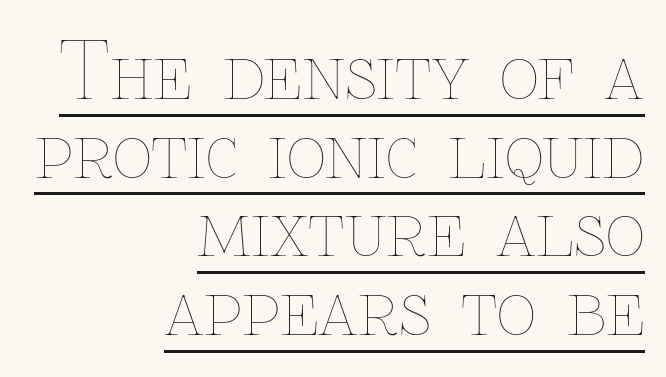
{"italic": "no", "bold": "no", "weight": "thin", "width": "normal", "stroke_contrast": "low", "x_height": "medium", "monospaced": "no", "underline": "yes", "align": "right", "line_spacing": "tight", "line_spacing_ratio": 1.02, "letter_spacing": "normal", "letter_spacing_em": 0.0, "glyph_px": 77}
